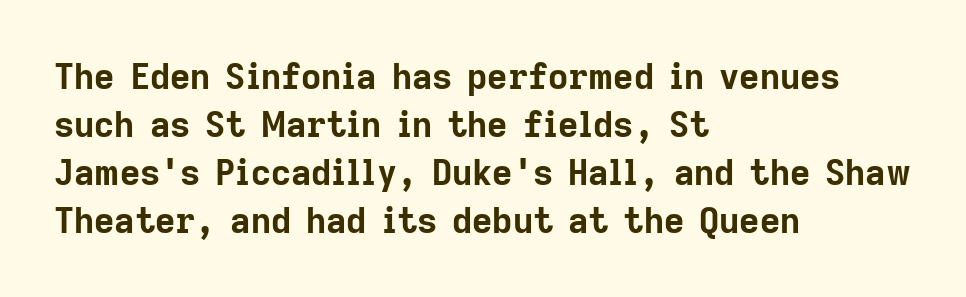
{"serif": "no", "italic": "no", "bold": "yes", "weight": "bold", "width": "normal", "stroke_contrast": "low", "x_height": "medium", "monospaced": "no", "underline": "no", "align": "left", "line_spacing": "normal", "line_spacing_ratio": 1.37, "letter_spacing": "normal", "letter_spacing_em": 0.0, "glyph_px": 35}
